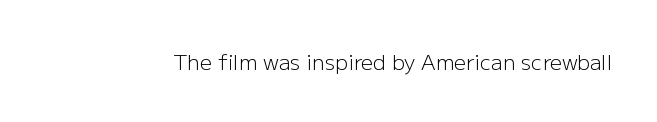
{"italic": "no", "bold": "no", "underline": "no", "letter_spacing": "normal", "letter_spacing_em": 0.0, "glyph_px": 21}
